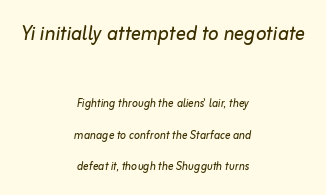
In terms of posture, this sample is oblique. You could fit nearly another row in the gap between these rows. Is the block centered? Yes — each line is placed symmetrically about the middle. Heft: none added — not bold. Size contrast runs from large at the top to small at the bottom. These lines keep a tight, regular rhythm from letter to letter.
